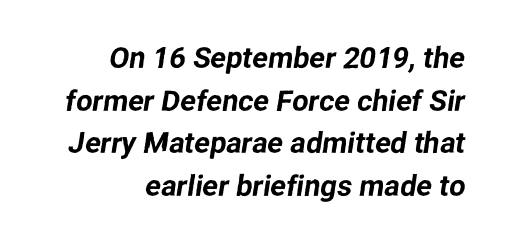
Q: Is the typeface a serif or a sans-serif typeface? A: Sans-serif.
Q: Is the text underlined? A: No.
Q: Is the spacing between letters normal or unusually wide? A: Normal.
Q: Is the spacing between lines tight, normal or loose? A: Normal.
Q: Width (condensed, normal, or wide)? A: Normal.
Q: Stroke contrast? A: Low.
Q: x-height? A: Medium.
Q: Monospaced? A: No.
